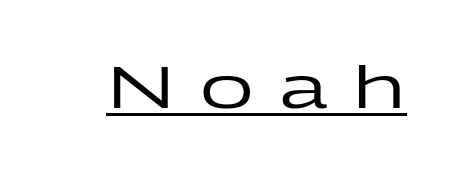
Q: Is the text italic (slanted)? A: No, it is upright.
Q: Is the typeface a serif or a sans-serif typeface? A: Sans-serif.
Q: Is the text underlined? A: Yes.
Q: Is the spacing between letters normal or unusually wide? A: Unusually wide.
Q: Width (condensed, normal, or wide)? A: Wide.
Q: Stroke contrast? A: Low.
Q: x-height? A: Medium.
Q: Monospaced? A: No.
